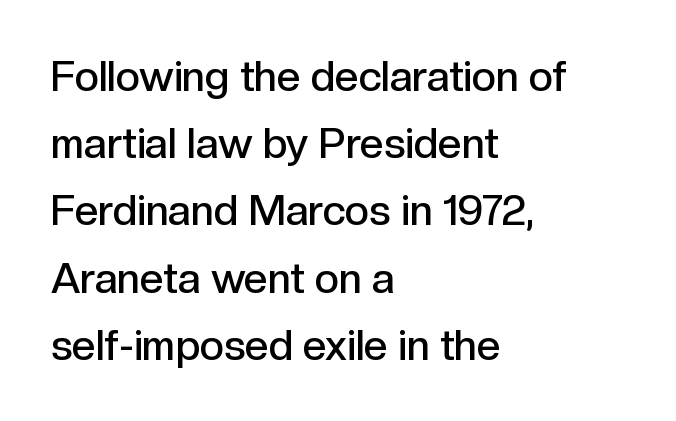
The rendering uses a moderate line-height, typical for paragraphs. Each letter keeps its own natural width here, so spacing adapts to shape. Vertical strokes here are truly vertical. Type style note: lacks serifs.
